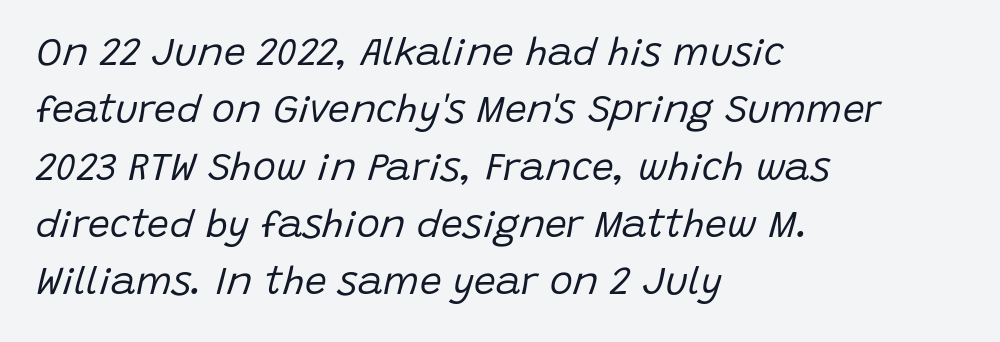
Q: Is the text bold? A: No.
Q: Is the text italic (slanted)? A: Yes, it leans right by about 15 degrees.
Q: Is the text underlined? A: No.
Q: How is the paragraph aligned? A: Left-aligned.
Q: Is the spacing between letters normal or unusually wide? A: Normal.
Q: Is the spacing between lines tight, normal or loose? A: Normal.
Q: Width (condensed, normal, or wide)? A: Normal.
Q: Stroke contrast? A: Low.
Q: x-height? A: Large.
Q: Monospaced? A: No.
